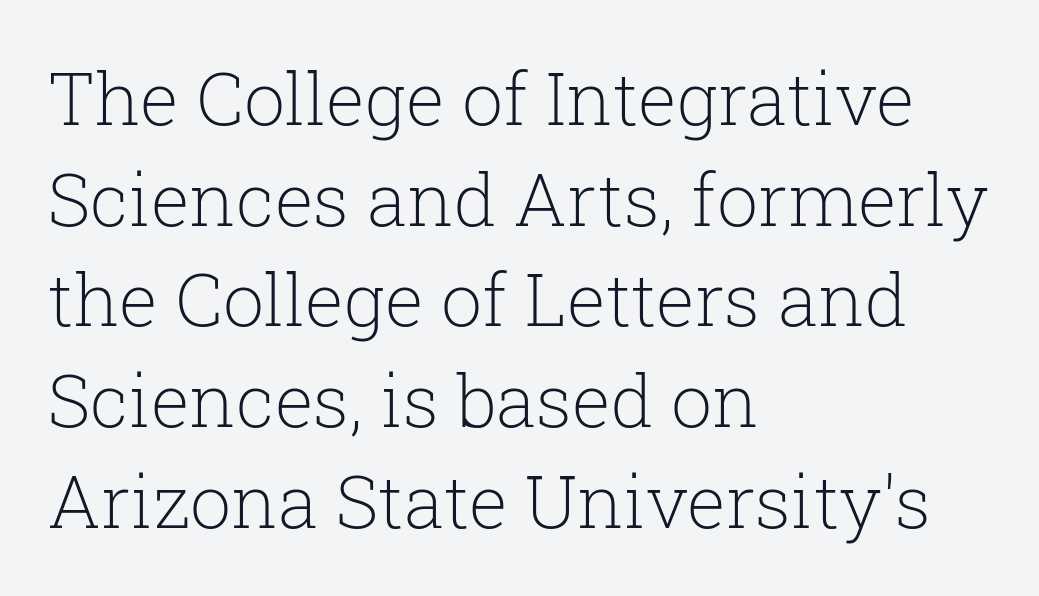
{"serif": "yes", "italic": "no", "bold": "no", "weight": "light", "width": "normal", "stroke_contrast": "low", "x_height": "medium", "monospaced": "no", "underline": "no", "align": "left", "line_spacing": "normal", "line_spacing_ratio": 1.38, "letter_spacing": "normal", "letter_spacing_em": 0.0, "glyph_px": 73}
